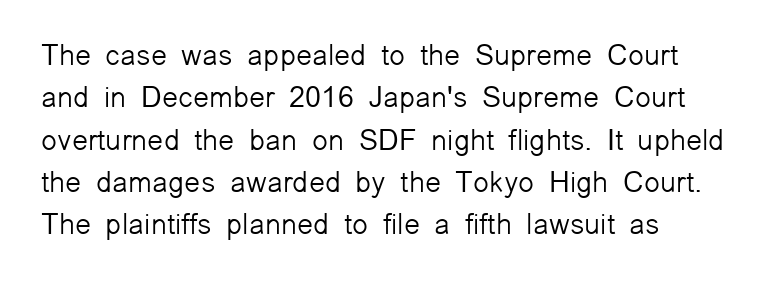
These glyphs show unthickened strokes, regular width or finer. Note the varied advance widths — an 'i' is clearly narrower than an 'm'. In terms of letterspacing, this is plain default setting. When letters stand straight like this, we call the style roman or upright. These lines are set flush left with a ragged right edge.
